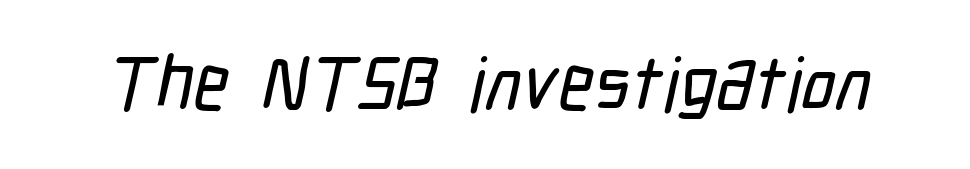
Q: Is the typeface a serif or a sans-serif typeface? A: Sans-serif.
Q: Is the text underlined? A: No.
Q: Is the spacing between letters normal or unusually wide? A: Normal.
Q: Width (condensed, normal, or wide)? A: Condensed.
Q: Stroke contrast? A: Low.
Q: x-height? A: Medium.
Q: Monospaced? A: No.
